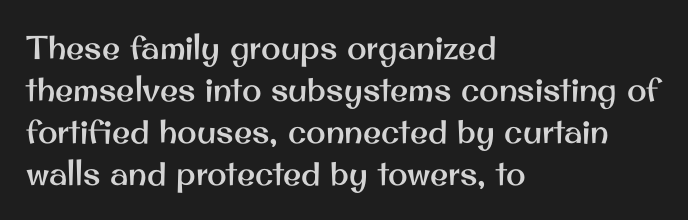
{"serif": "no", "italic": "no", "width": "normal", "stroke_contrast": "medium", "x_height": "small", "monospaced": "no", "underline": "no", "align": "left", "line_spacing": "normal", "line_spacing_ratio": 1.27, "letter_spacing": "normal", "letter_spacing_em": 0.0, "glyph_px": 33}
